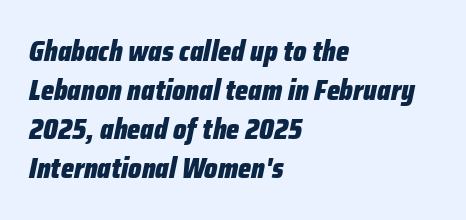
{"italic": "yes", "lean": "right", "slant_degrees": 12, "bold": "yes", "weight": "heavy", "width": "condensed", "stroke_contrast": "low", "x_height": "medium", "monospaced": "no", "underline": "no", "align": "left", "line_spacing": "normal", "line_spacing_ratio": 1.39, "letter_spacing": "normal", "letter_spacing_em": 0.0, "glyph_px": 28}
